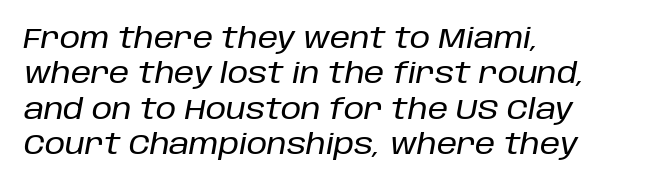
The image shows 29 px text type, italic (leaning right); set left-aligned, line spacing 1.22x, normal letter spacing, not underlined; low stroke contrast and a large x-height.
